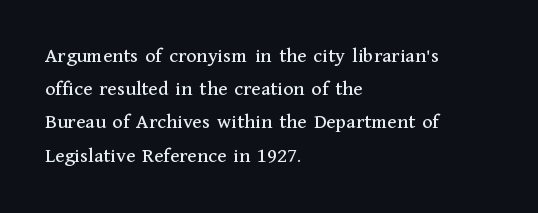
The tracking reads as untouched default to a designer's eye. Anything drawn beneath the words? Only blank space. Leading: standard. The lettering holds an erect, upright posture throughout.
